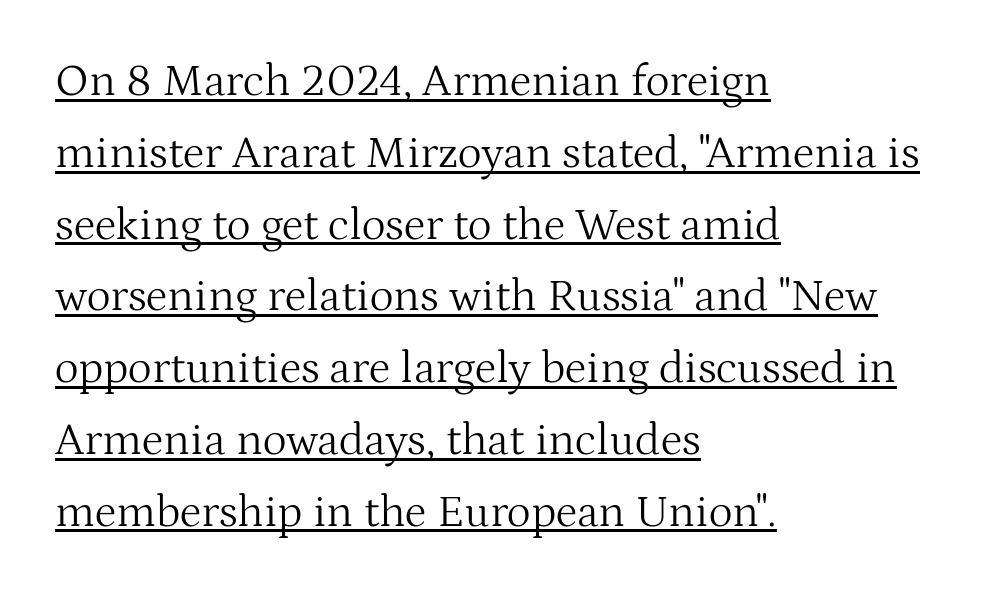
Q: Is the text bold? A: No.
Q: Is the text italic (slanted)? A: No, it is upright.
Q: Is the typeface a serif or a sans-serif typeface? A: Serif.
Q: Is the text underlined? A: Yes.
Q: How is the paragraph aligned? A: Left-aligned.
Q: Is the spacing between letters normal or unusually wide? A: Normal.
Q: Is the spacing between lines tight, normal or loose? A: Normal.
Q: Width (condensed, normal, or wide)? A: Normal.
Q: Stroke contrast? A: Medium.
Q: x-height? A: Medium.
Q: Monospaced? A: No.
